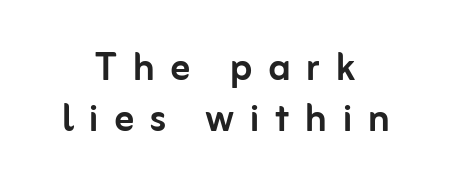
Any mark beneath the type? The region is blank. The letters carry no serifs — their stems end cleanly without finishing strokes. Here the glyphs are tracked loosely, breaking word shapes into spaced letters. Style check: upright. Here the designer chose a conventional face with non-uniform glyph widths. Casual observation: everything's sitting right in the middle.
